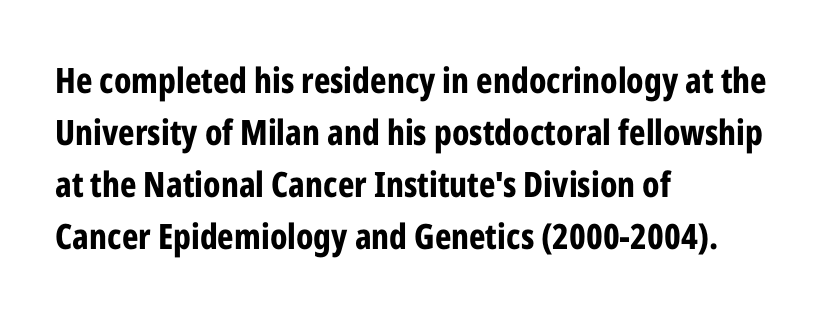
The image shows 35 px bold, condensed sans-serif type, upright; set left-aligned, normal line spacing (1.49x), normal letter spacing, not underlined; low stroke contrast and a medium x-height.
